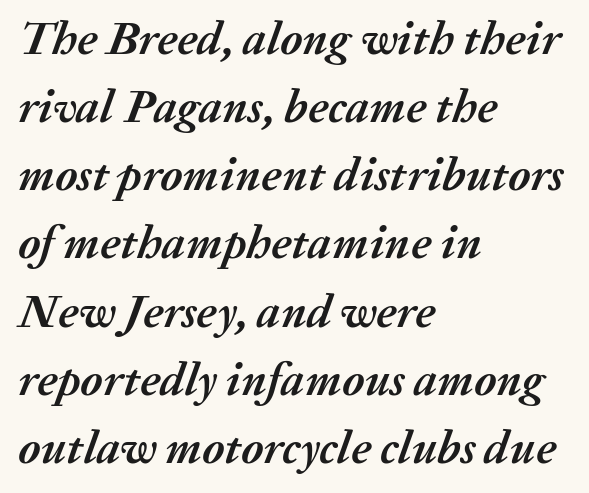
Q: Is the text bold? A: Yes.
Q: Is the text italic (slanted)? A: Yes, it leans right by about 20 degrees.
Q: Is the text underlined? A: No.
Q: How is the paragraph aligned? A: Left-aligned.
Q: Is the spacing between letters normal or unusually wide? A: Normal.
Q: Is the spacing between lines tight, normal or loose? A: Normal.
Q: Width (condensed, normal, or wide)? A: Normal.
Q: Stroke contrast? A: Medium.
Q: x-height? A: Medium.
Q: Monospaced? A: No.
